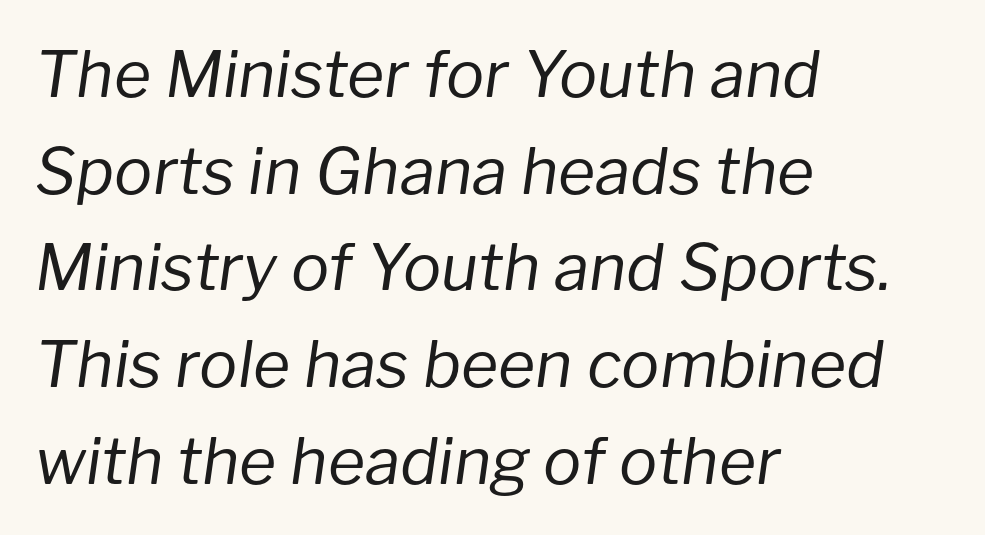
Q: Is the text bold? A: No.
Q: Is the text italic (slanted)? A: Yes, it leans right by about 8 degrees.
Q: Is the text underlined? A: No.
Q: How is the paragraph aligned? A: Left-aligned.
Q: Is the spacing between letters normal or unusually wide? A: Normal.
Q: Is the spacing between lines tight, normal or loose? A: Normal.
Q: Width (condensed, normal, or wide)? A: Normal.
Q: Stroke contrast? A: Low.
Q: x-height? A: Medium.
Q: Monospaced? A: No.
